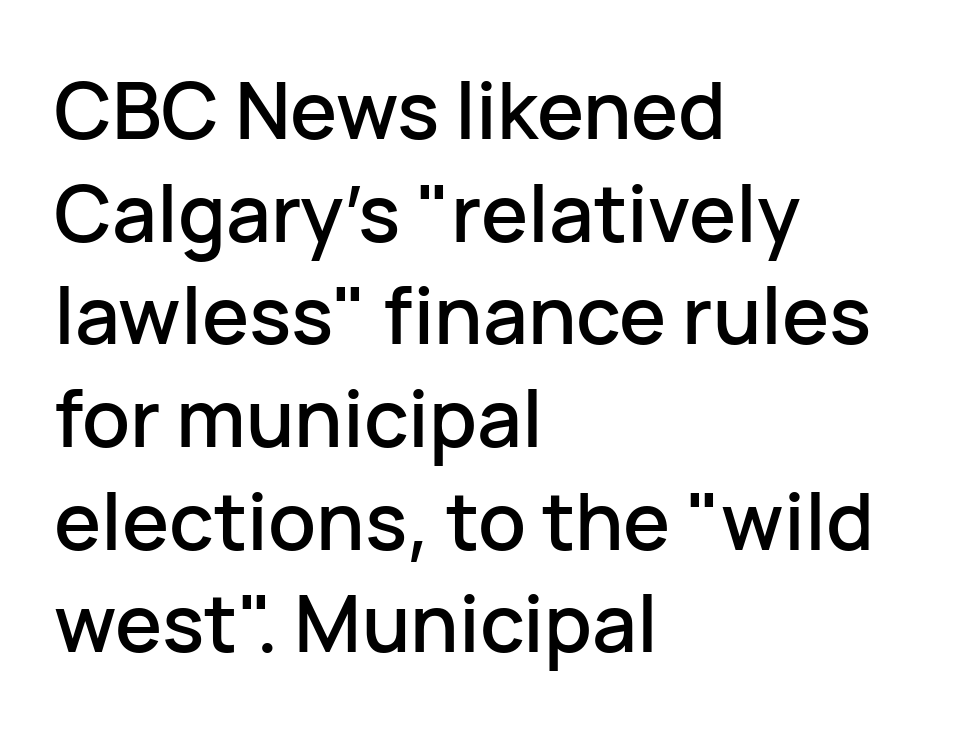
Q: Is the text italic (slanted)? A: No, it is upright.
Q: Is the typeface a serif or a sans-serif typeface? A: Sans-serif.
Q: Is the text underlined? A: No.
Q: How is the paragraph aligned? A: Left-aligned.
Q: Is the spacing between letters normal or unusually wide? A: Normal.
Q: Is the spacing between lines tight, normal or loose? A: Normal.
Q: Width (condensed, normal, or wide)? A: Normal.
Q: Stroke contrast? A: Low.
Q: x-height? A: Medium.
Q: Monospaced? A: No.
